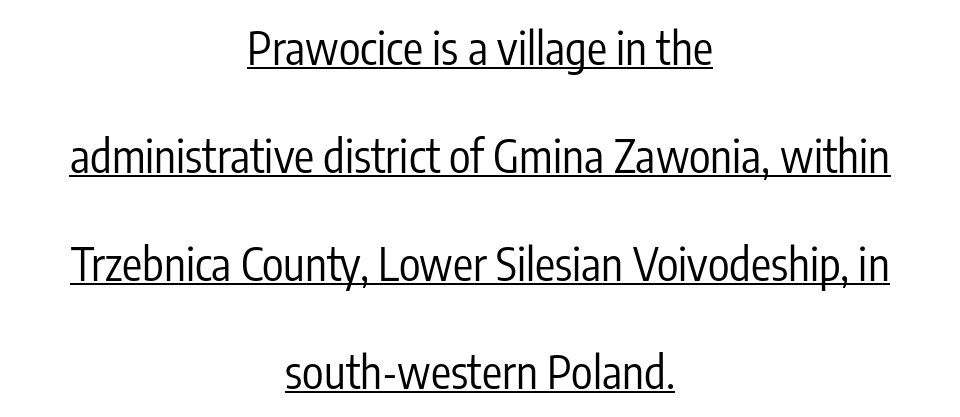
Varying glyph widths throughout — classic text-font behaviour. Is the letter spacing exaggerated? No — it looks like the ordinary default. The rendering positions every line midway between the sides. Think standard paragraph weight, or any step lighter than that.
